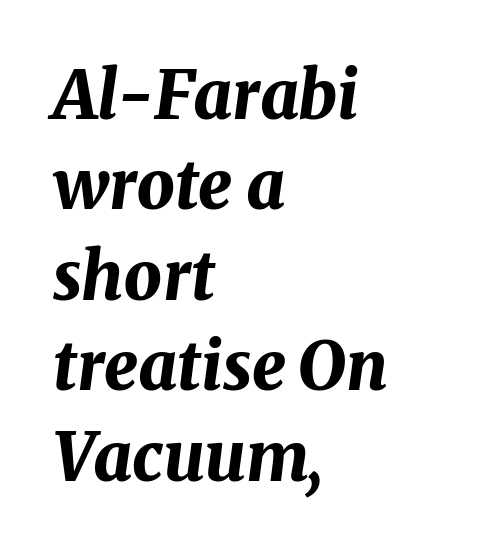
{"italic": "yes", "lean": "right", "slant_degrees": 8, "bold": "yes", "weight": "bold", "width": "normal", "stroke_contrast": "medium", "x_height": "medium", "monospaced": "no", "underline": "no", "align": "left", "line_spacing": "normal", "line_spacing_ratio": 1.35, "letter_spacing": "normal", "letter_spacing_em": 0.0, "glyph_px": 67}
